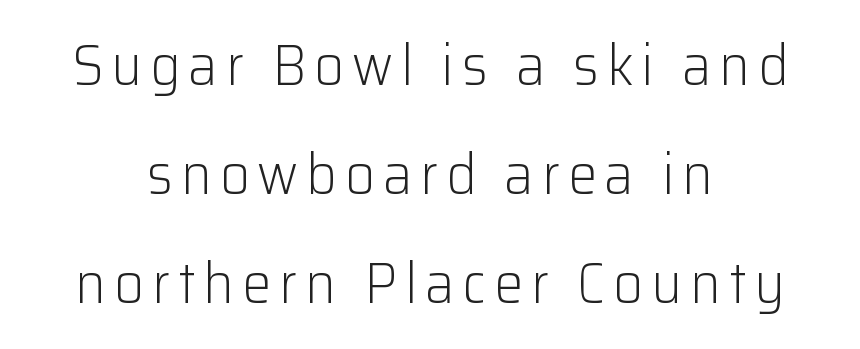
This is sans-serif lettering, the kind often seen on screens and signage. This sample has the flowing, uneven cadence of proportional lettering. Italic: no, the glyphs are upright roman. The paragraph shown floats in the horizontal middle.
